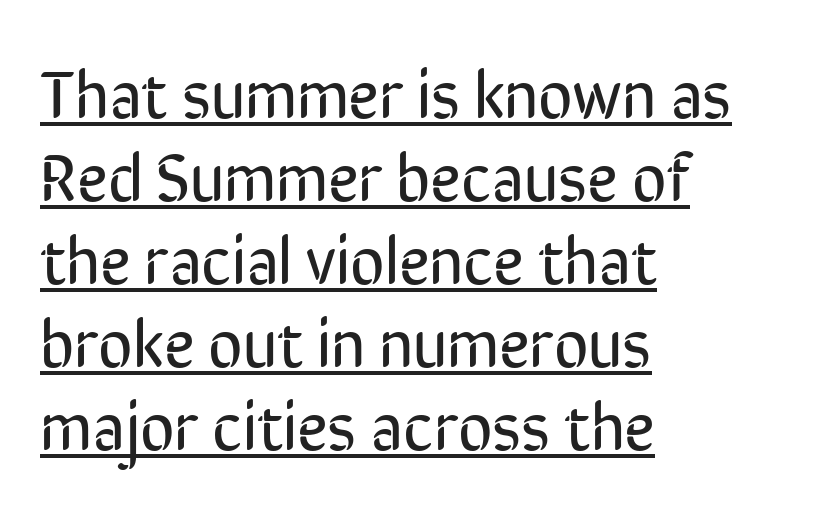
The image shows 67 px regular-weight, condensed sans-serif type, upright; set left-aligned, line spacing 1.24x, normal letter spacing, underlined; low stroke contrast and a medium x-height.
